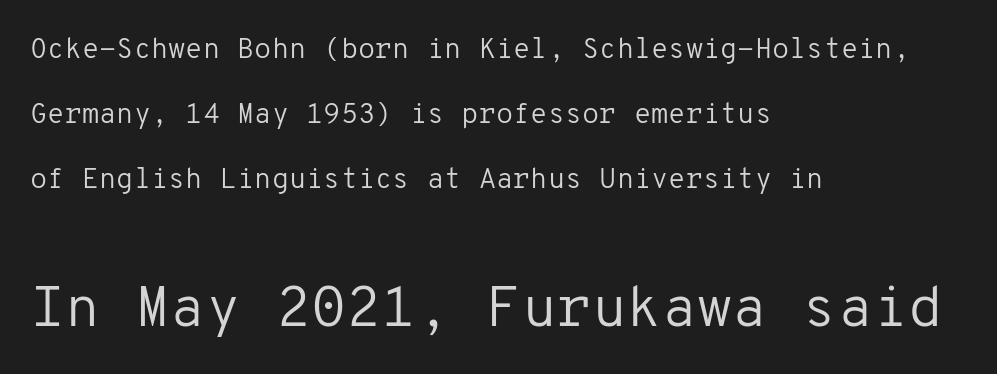
{"serif": "no", "italic": "no", "bold": "no", "weight": "regular", "width": "normal", "stroke_contrast": "low", "x_height": "medium", "monospaced": "yes", "underline": "no", "align": "left", "line_spacing": "loose", "line_spacing_ratio": 2.32, "letter_spacing": "normal", "letter_spacing_em": 0.0, "larger_block": "second", "size_ratio": 2.04, "glyph_px": 57}
